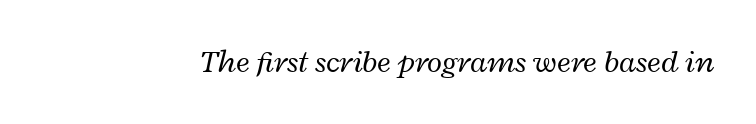
Q: Is the text bold? A: No.
Q: Is the text italic (slanted)? A: Yes, it leans right by about 12 degrees.
Q: Is the text underlined? A: No.
Q: Is the spacing between letters normal or unusually wide? A: Normal.
Q: Width (condensed, normal, or wide)? A: Wide.
Q: Stroke contrast? A: Low.
Q: x-height? A: Medium.
Q: Monospaced? A: No.
